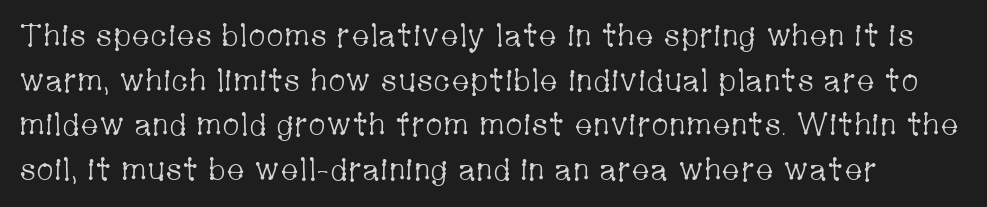
The image shows 31 px light, condensed serif type, upright; set normal line spacing (1.44x), normal letter spacing, not underlined; low stroke contrast and a medium x-height.
